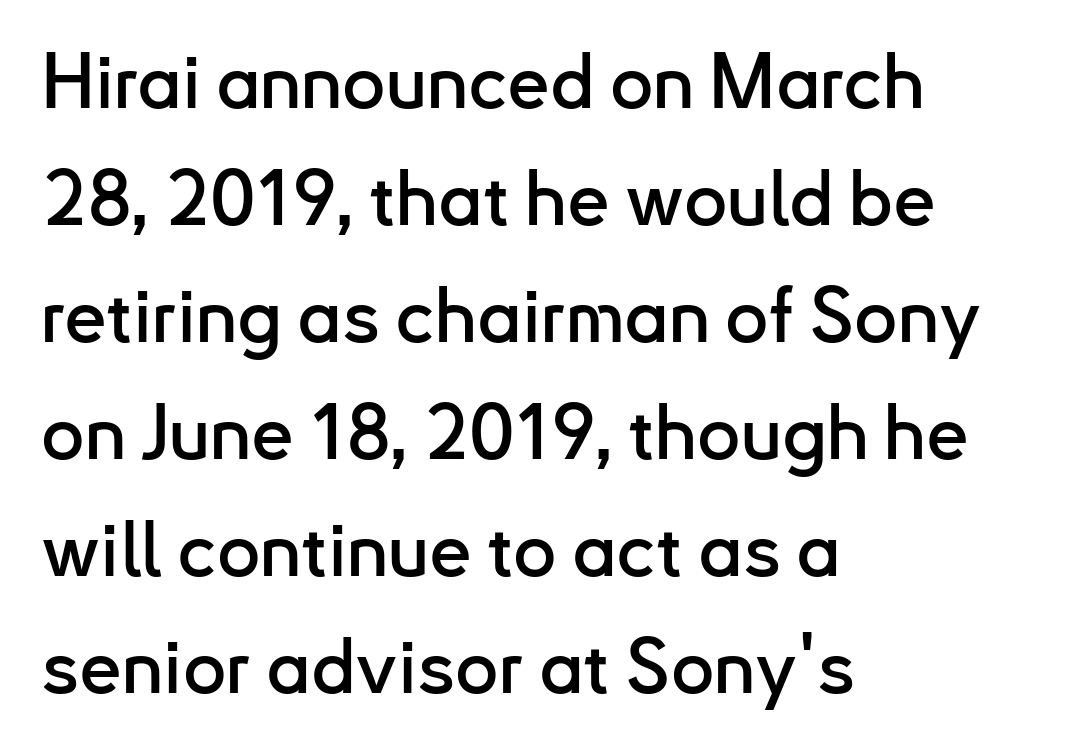
Q: Is the text italic (slanted)? A: No, it is upright.
Q: Is the typeface a serif or a sans-serif typeface? A: Sans-serif.
Q: Is the text underlined? A: No.
Q: How is the paragraph aligned? A: Left-aligned.
Q: Is the spacing between letters normal or unusually wide? A: Normal.
Q: Is the spacing between lines tight, normal or loose? A: Normal.
Q: Width (condensed, normal, or wide)? A: Normal.
Q: Stroke contrast? A: Low.
Q: x-height? A: Small.
Q: Monospaced? A: No.
